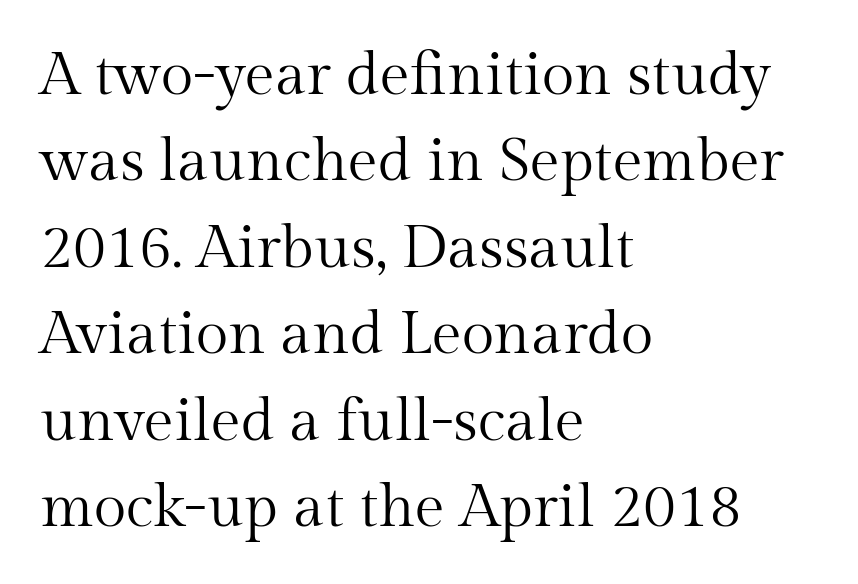
The image shows 60 px regular-weight serif type, upright; set left-aligned, normal line spacing (1.44x), normal letter spacing, not underlined; medium stroke contrast and a medium x-height.
